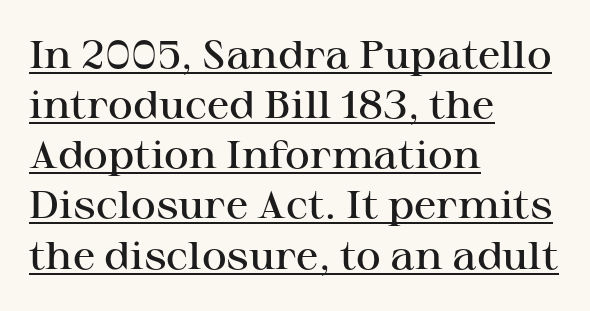
Horizontally, the lines are justified to the leading edge only. Students, observe: this is what conventionally led text looks like. Caption: standard tracking, unaltered. The specimen includes a rule beneath the text block's lines.
